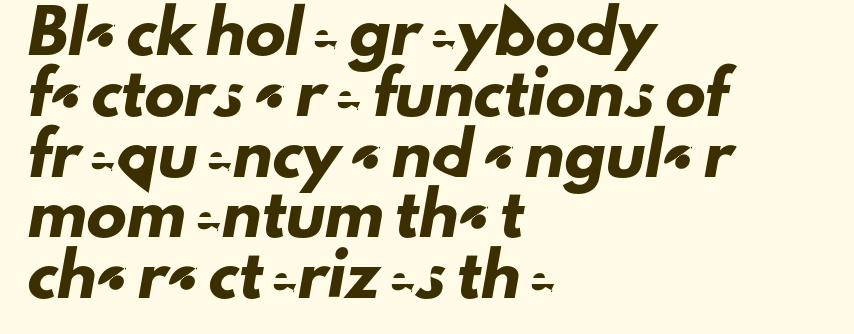
{"serif": "no", "width": "normal", "stroke_contrast": "low", "x_height": "small", "monospaced": "no", "underline": "no", "align": "left", "line_spacing": "normal", "line_spacing_ratio": 1.52, "letter_spacing": "normal", "letter_spacing_em": 0.0, "glyph_px": 40}
